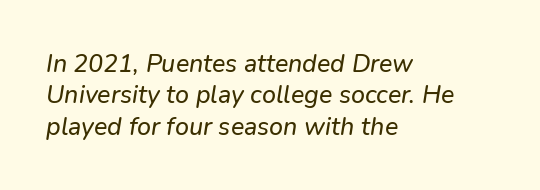
Q: Is the text italic (slanted)? A: Yes, it leans right by about 9 degrees.
Q: Is the text underlined? A: No.
Q: How is the paragraph aligned? A: Left-aligned.
Q: Is the spacing between letters normal or unusually wide? A: Normal.
Q: Is the spacing between lines tight, normal or loose? A: Normal.
